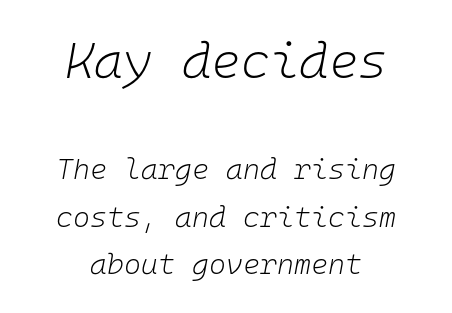
Q: Is the text bold? A: No.
Q: Is the text italic (slanted)? A: Yes, it leans right by about 10 degrees.
Q: Is the text underlined? A: No.
Q: How is the paragraph aligned? A: Centered.
Q: Is the spacing between letters normal or unusually wide? A: Normal.
Q: Is the spacing between lines tight, normal or loose? A: Normal.
Q: Which block of text is set in a larger size, the first (top) or the second (bottom)? A: The first (top) one.
Q: Width (condensed, normal, or wide)? A: Normal.
Q: Stroke contrast? A: Low.
Q: x-height? A: Medium.
Q: Monospaced? A: Yes.
